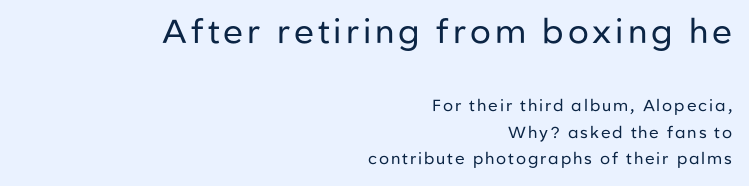
{"serif": "no", "italic": "no", "bold": "no", "weight": "regular", "width": "normal", "stroke_contrast": "low", "x_height": "medium", "monospaced": "no", "underline": "no", "align": "right", "line_spacing": "normal", "line_spacing_ratio": 1.66, "larger_block": "first", "size_ratio": 2.06, "glyph_px": 33}
